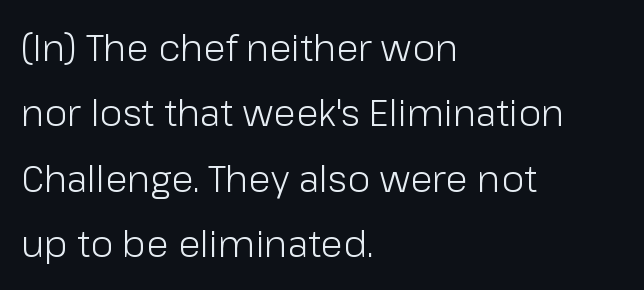
The image shows 37 px light sans-serif type, upright; set left-aligned, line spacing 1.77x, normal letter spacing, not underlined; low stroke contrast and a medium x-height.
